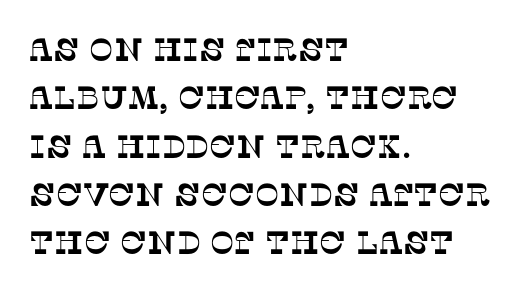
Casual observation: everything's shoved over to the left. Check under the words: just untouched page. Examine the stroke ends and you'll spot serifs. Observe the ordinary spacing: letters are neighbours, not strangers. Is this a fixed-width face? No — the glyphs have proportional, varying widths.
